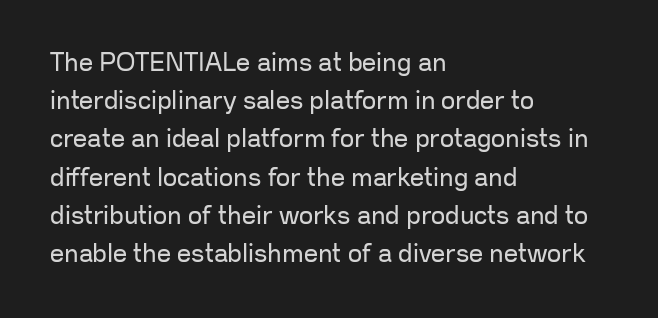
Q: Is the text bold? A: No.
Q: Is the text italic (slanted)? A: No, it is upright.
Q: Is the text underlined? A: No.
Q: How is the paragraph aligned? A: Left-aligned.
Q: Is the spacing between letters normal or unusually wide? A: Normal.
Q: Is the spacing between lines tight, normal or loose? A: Normal.
